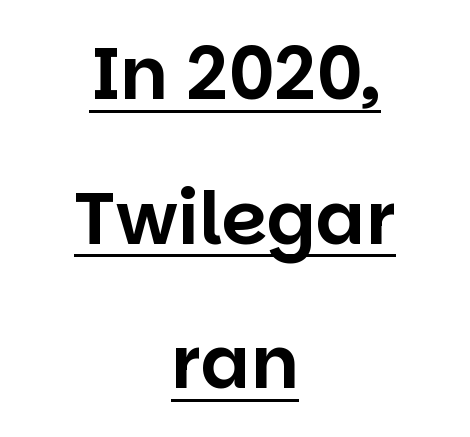
{"serif": "no", "italic": "no", "width": "normal", "stroke_contrast": "low", "x_height": "large", "monospaced": "no", "underline": "yes", "align": "center", "line_spacing": "loose", "line_spacing_ratio": 1.98, "letter_spacing": "normal", "letter_spacing_em": 0.0, "glyph_px": 73}
